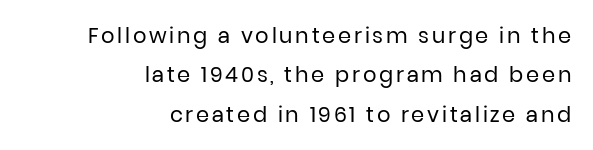
Q: Is the text bold? A: No.
Q: Is the text italic (slanted)? A: No, it is upright.
Q: Is the text underlined? A: No.
Q: How is the paragraph aligned? A: Right-aligned.
